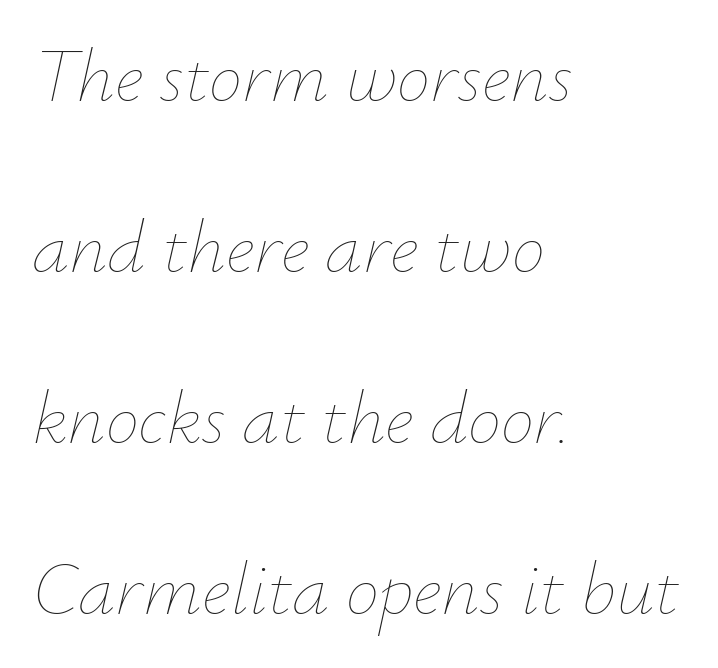
The image shows 75 px thin type, italic (leaning right); set left-aligned, loose line spacing (2.28x), normal letter spacing, not underlined; low stroke contrast and a small x-height.
